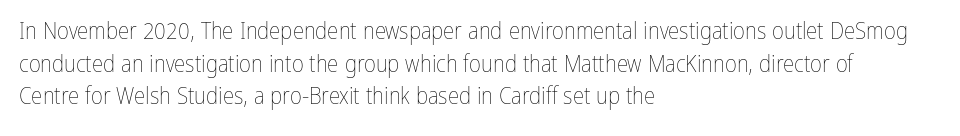
{"italic": "no", "bold": "no", "underline": "no", "align": "left", "line_spacing": "normal", "line_spacing_ratio": 1.42, "letter_spacing": "normal", "letter_spacing_em": 0.0, "glyph_px": 23}
